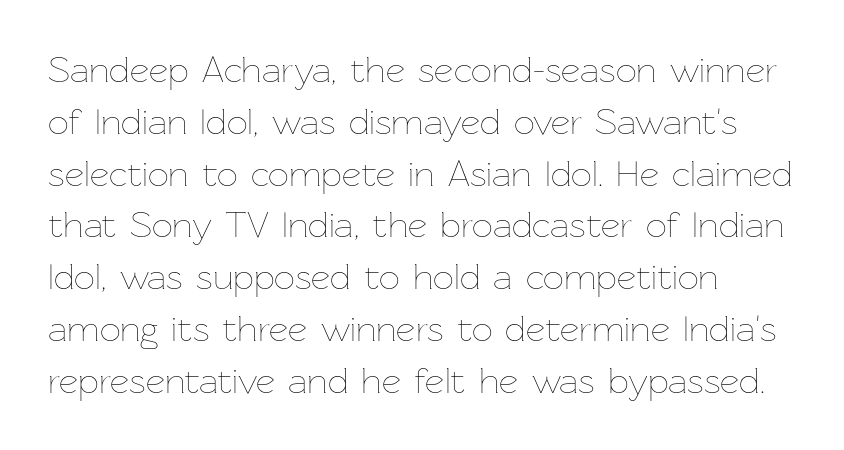
{"italic": "no", "bold": "no", "weight": "thin", "width": "normal", "stroke_contrast": "low", "x_height": "medium", "monospaced": "no", "underline": "no", "align": "left", "line_spacing": "normal", "line_spacing_ratio": 1.4, "letter_spacing": "normal", "letter_spacing_em": 0.0, "glyph_px": 37}
